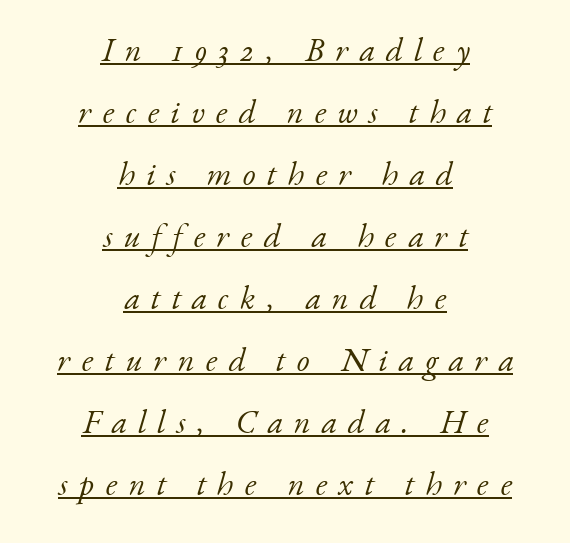
{"serif": "yes", "italic": "yes", "lean": "right", "slant_degrees": 17, "bold": "no", "weight": "light", "width": "normal", "stroke_contrast": "low", "x_height": "small", "monospaced": "no", "underline": "yes", "align": "center", "line_spacing_ratio": 1.88, "letter_spacing": "wide", "letter_spacing_em": 0.34, "glyph_px": 33}
